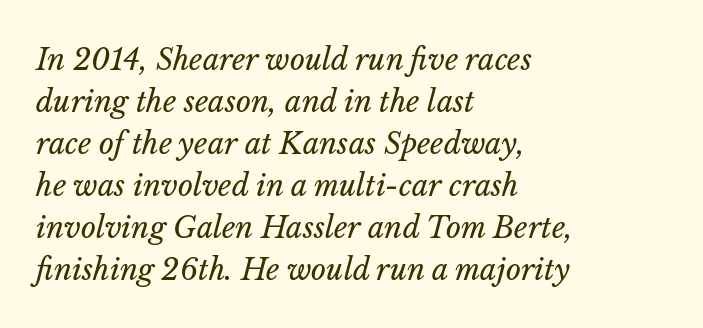
{"italic": "yes", "lean": "right", "slant_degrees": 14, "bold": "no", "weight": "regular", "width": "normal", "stroke_contrast": "low", "x_height": "medium", "monospaced": "no", "underline": "no", "align": "left", "line_spacing": "normal", "line_spacing_ratio": 1.45, "letter_spacing": "normal", "letter_spacing_em": 0.0, "glyph_px": 29}
